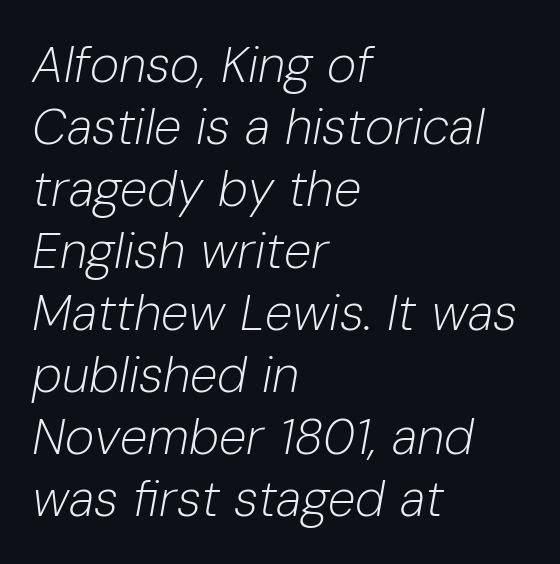
Q: Is the text bold? A: No.
Q: Is the text italic (slanted)? A: Yes, it leans right by about 10 degrees.
Q: Is the text underlined? A: No.
Q: How is the paragraph aligned? A: Left-aligned.
Q: Is the spacing between letters normal or unusually wide? A: Normal.
Q: Width (condensed, normal, or wide)? A: Normal.
Q: Stroke contrast? A: Low.
Q: x-height? A: Medium.
Q: Monospaced? A: No.
